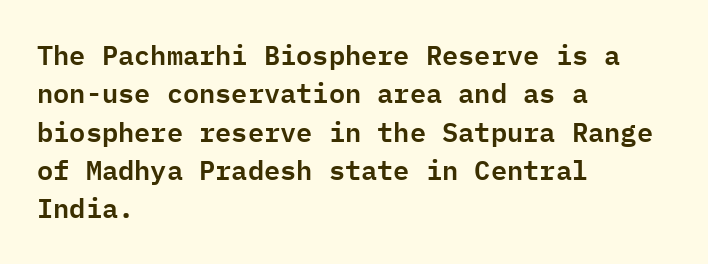
{"italic": "no", "underline": "no", "align": "left", "line_spacing": "normal", "line_spacing_ratio": 1.42, "letter_spacing": "normal", "letter_spacing_em": 0.0, "glyph_px": 27}
